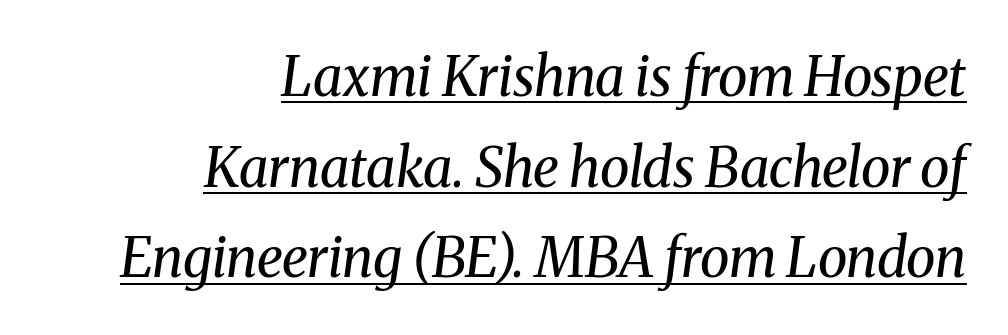
It's the slanting kind of type. Does the copy run flush right? Yes — the right margin is perfectly even. Weight: not bold — regular or lighter. Here the designer chose a conventional face with non-uniform glyph widths.
